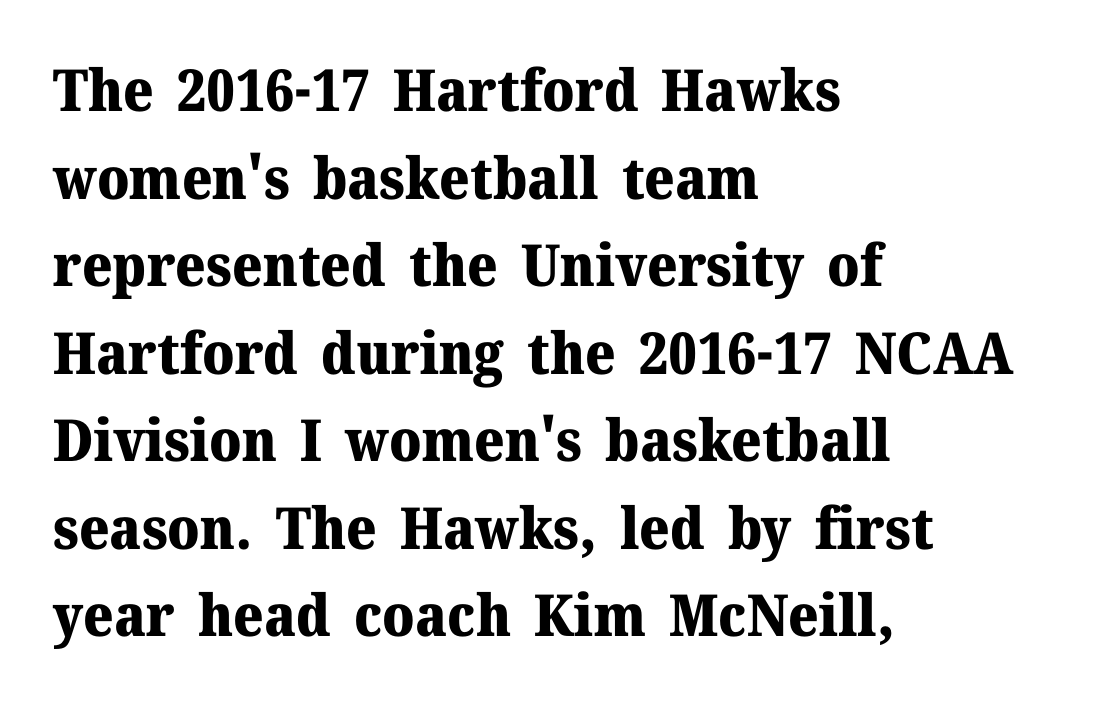
The image shows 58 px heavy serif type, upright; set left-aligned, normal line spacing (1.51x), normal letter spacing, not underlined; medium stroke contrast and a medium x-height.
